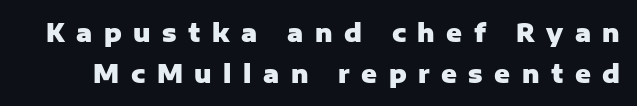
Q: Is the text bold? A: Yes.
Q: Is the text italic (slanted)? A: No, it is upright.
Q: Is the text underlined? A: No.
Q: Is the spacing between letters normal or unusually wide? A: Unusually wide.
Q: Is the spacing between lines tight, normal or loose? A: Normal.
